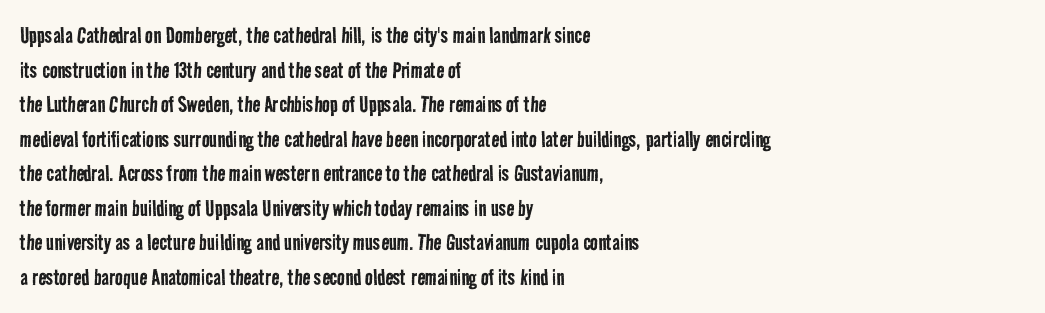
{"bold": "no", "underline": "no", "align": "left", "line_spacing": "normal", "line_spacing_ratio": 1.33, "letter_spacing": "normal", "letter_spacing_em": 0.0, "glyph_px": 26}
